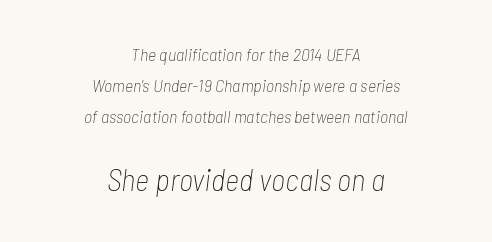
{"italic": "yes", "lean": "right", "slant_degrees": 7, "bold": "no", "weight": "thin", "width": "condensed", "stroke_contrast": "low", "x_height": "medium", "monospaced": "no", "underline": "no", "align": "center", "line_spacing_ratio": 1.71, "letter_spacing": "normal", "letter_spacing_em": 0.0, "larger_block": "second", "size_ratio": 1.72, "glyph_px": 31}
